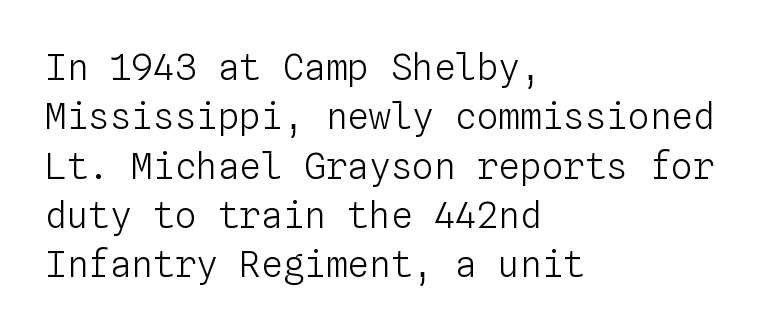
{"italic": "no", "bold": "no", "weight": "light", "width": "normal", "stroke_contrast": "low", "x_height": "medium", "monospaced": "yes", "underline": "no", "align": "left", "line_spacing": "normal", "line_spacing_ratio": 1.37, "letter_spacing": "normal", "letter_spacing_em": 0.0, "glyph_px": 36}
